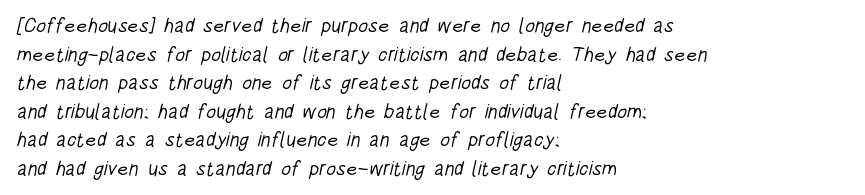
Q: Is the text bold? A: No.
Q: Is the text underlined? A: No.
Q: How is the paragraph aligned? A: Left-aligned.
Q: Is the spacing between letters normal or unusually wide? A: Normal.
Q: Is the spacing between lines tight, normal or loose? A: Normal.
